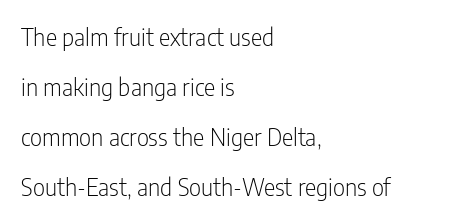
The image shows 24 px text type, upright; set left-aligned, loose line spacing (2.08x), normal letter spacing, not underlined.
